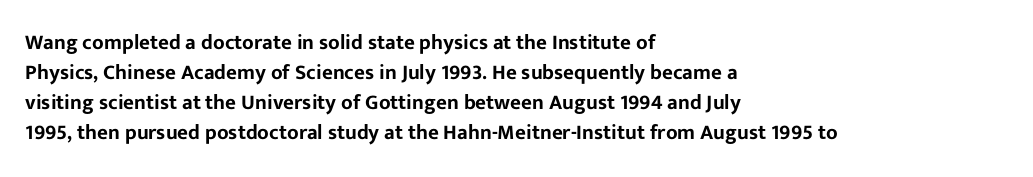
Q: Is the text italic (slanted)? A: No, it is upright.
Q: Is the text underlined? A: No.
Q: How is the paragraph aligned? A: Left-aligned.
Q: Is the spacing between letters normal or unusually wide? A: Normal.
Q: Is the spacing between lines tight, normal or loose? A: Normal.
